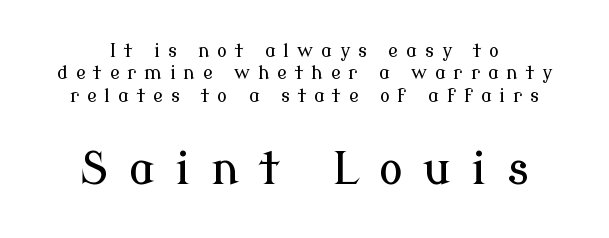
The image shows 45 px serif type, upright; set normal line spacing (1.25x), unusually wide letter spacing (+0.45 em), not underlined; the second (bottom) block is 2.5x larger; low stroke contrast and a medium x-height.
